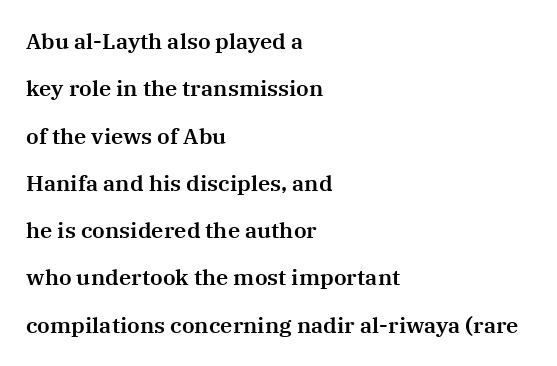
Compared with typical body copy, the letter spacing here is the same. You can tell it's not italic because the verticals are truly vertical. Whoever set this chose breathing room over compactness in the vertical rhythm. Line starts are locked; line ends wander. Underlining? Definitely not there.
